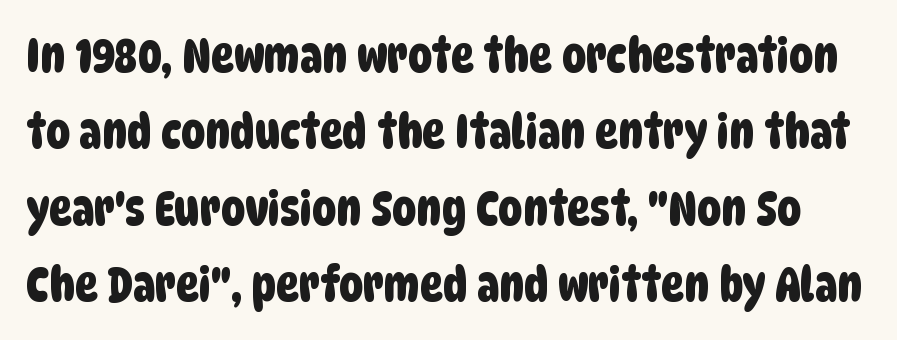
Q: Is the typeface a serif or a sans-serif typeface? A: Sans-serif.
Q: Is the text underlined? A: No.
Q: Is the spacing between letters normal or unusually wide? A: Normal.
Q: Is the spacing between lines tight, normal or loose? A: Normal.
Q: Width (condensed, normal, or wide)? A: Condensed.
Q: Stroke contrast? A: Low.
Q: x-height? A: Large.
Q: Monospaced? A: No.
